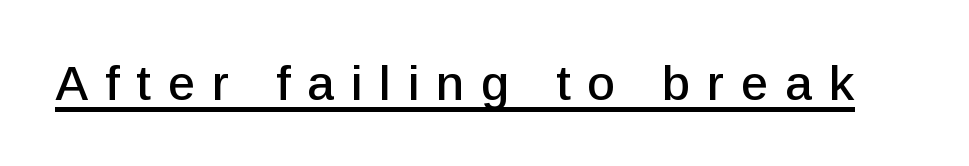
The image shows 49 px sans-serif type, upright; set unusually wide letter spacing (+0.34 em), underlined; low stroke contrast and a medium x-height.
